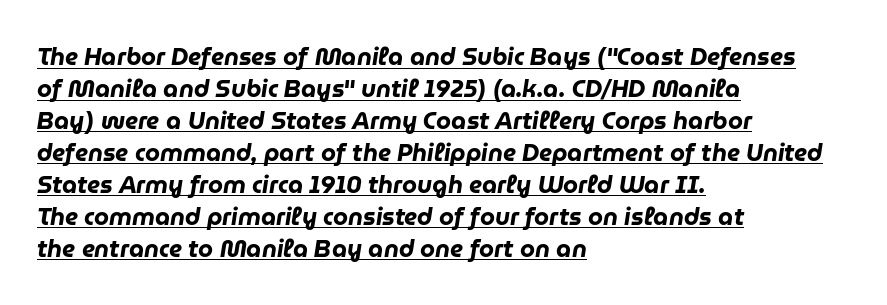
Q: Is the text bold? A: Yes.
Q: Is the text italic (slanted)? A: Yes, it leans right by about 9 degrees.
Q: Is the text underlined? A: Yes.
Q: How is the paragraph aligned? A: Left-aligned.
Q: Is the spacing between letters normal or unusually wide? A: Normal.
Q: Is the spacing between lines tight, normal or loose? A: Normal.
